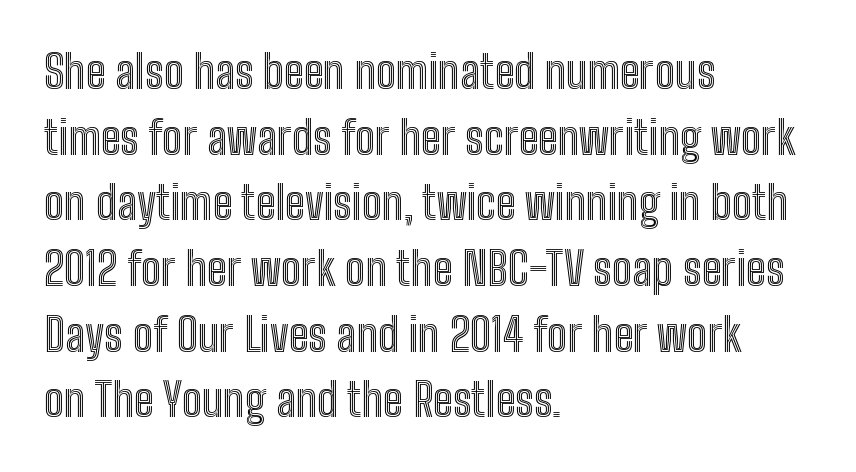
The image shows 45 px condensed type, upright; set left-aligned, normal line spacing (1.46x), normal letter spacing, not underlined; a medium x-height.
